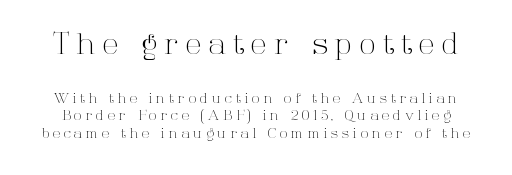
The image shows 29 px light serif type, upright; set normal line spacing (1.26x), unusually wide letter spacing (+0.27 em), not underlined; the first (top) block is 2.07x larger; high stroke contrast and a medium x-height.
